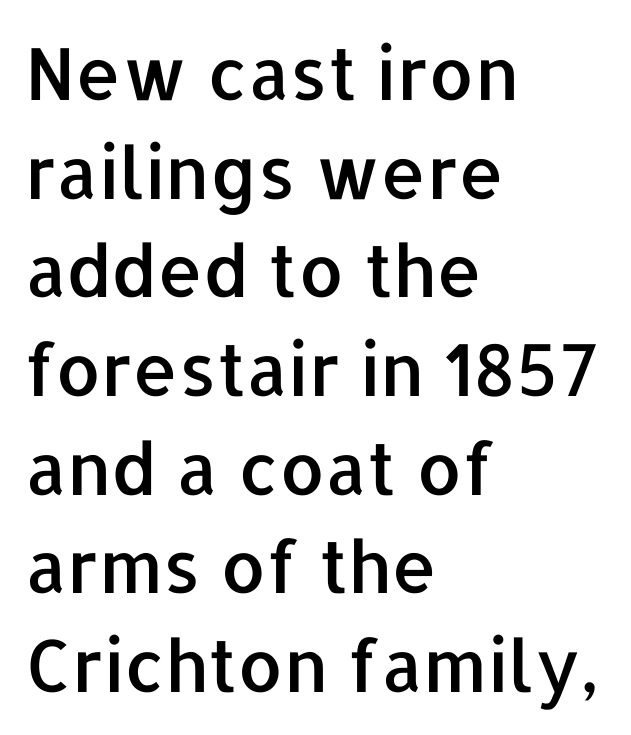
The image shows 72 px sans-serif type, upright; set left-aligned, normal line spacing (1.37x), normal letter spacing, not underlined; low stroke contrast and a medium x-height.
